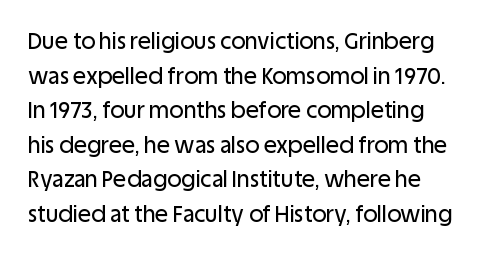
Q: Is the text italic (slanted)? A: No, it is upright.
Q: Is the text underlined? A: No.
Q: Is the spacing between letters normal or unusually wide? A: Normal.
Q: Is the spacing between lines tight, normal or loose? A: Normal.
